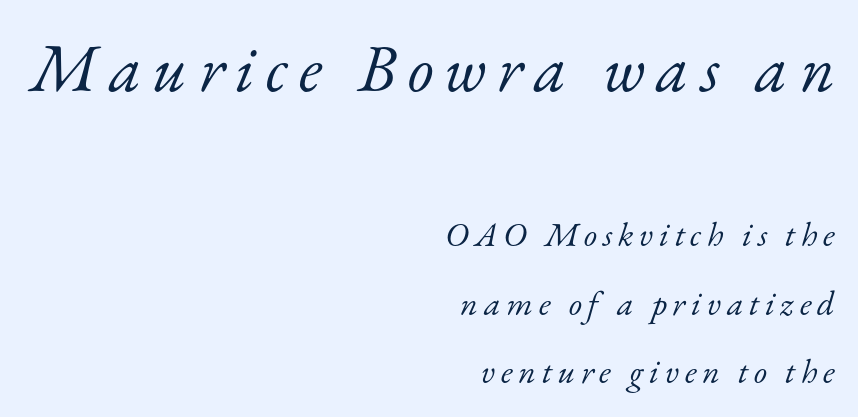
How would I describe the line gaps? Wide and relaxed. Plain, unruled lines of type. These lines are rendered in a variable-pitch font. Stroke thickness stays within the range of a standard reading face or lighter. The characters display serif detailing at their extremities. Slant detected: the letters are inclined.
